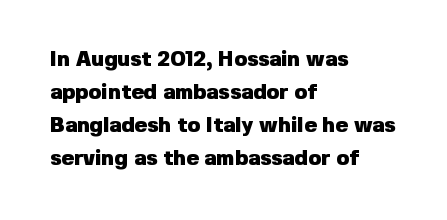
{"italic": "no", "bold": "yes", "underline": "no", "align": "left", "line_spacing": "normal", "line_spacing_ratio": 1.57, "letter_spacing": "normal", "letter_spacing_em": 0.0, "glyph_px": 21}
